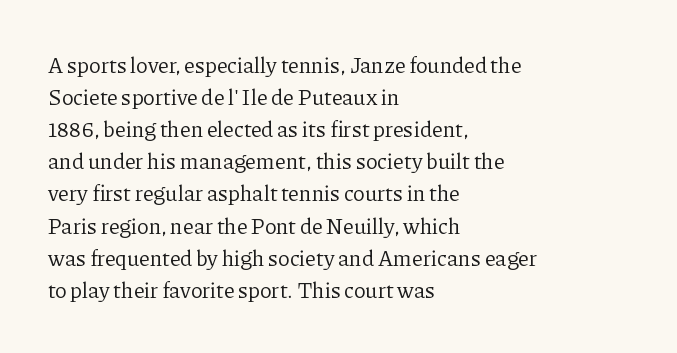
The image shows 22 px text type, upright; set left-aligned, normal line spacing (1.46x), normal letter spacing, not underlined.
